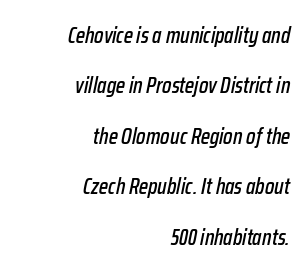
The image shows 22 px text type, italic (leaning right); set right-aligned, loose line spacing (2.29x), normal letter spacing, not underlined.
